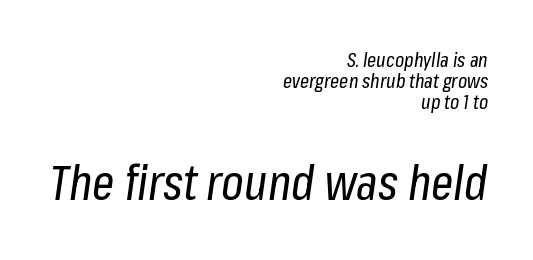
The image shows 49 px regular-weight, condensed type, italic (leaning right); set right-aligned, tight line spacing (1.04x), normal letter spacing, not underlined; the second (bottom) block is 2.45x larger; low stroke contrast and a medium x-height.
